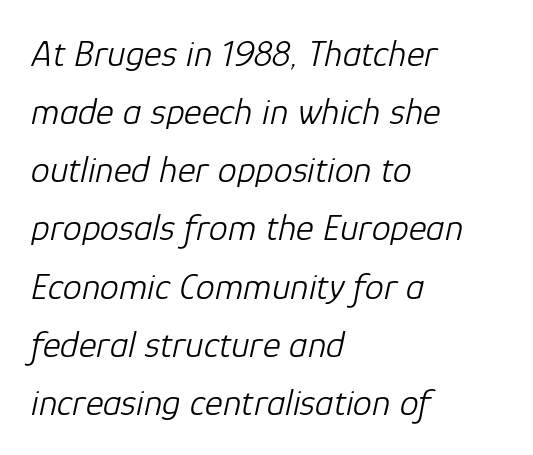
How are the letters spaced? Ordinarily, with no added tracking. Ink coverage per letter is moderate at most. The designer left line spacing at the default. The face used here is proportionally spaced, like ordinary book or web type.
